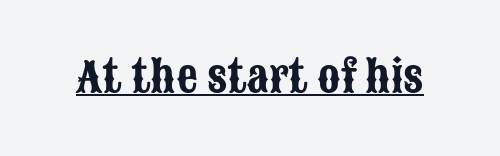
The image shows 42 px condensed sans-serif type, upright; set normal letter spacing, underlined; low stroke contrast and a large x-height.
